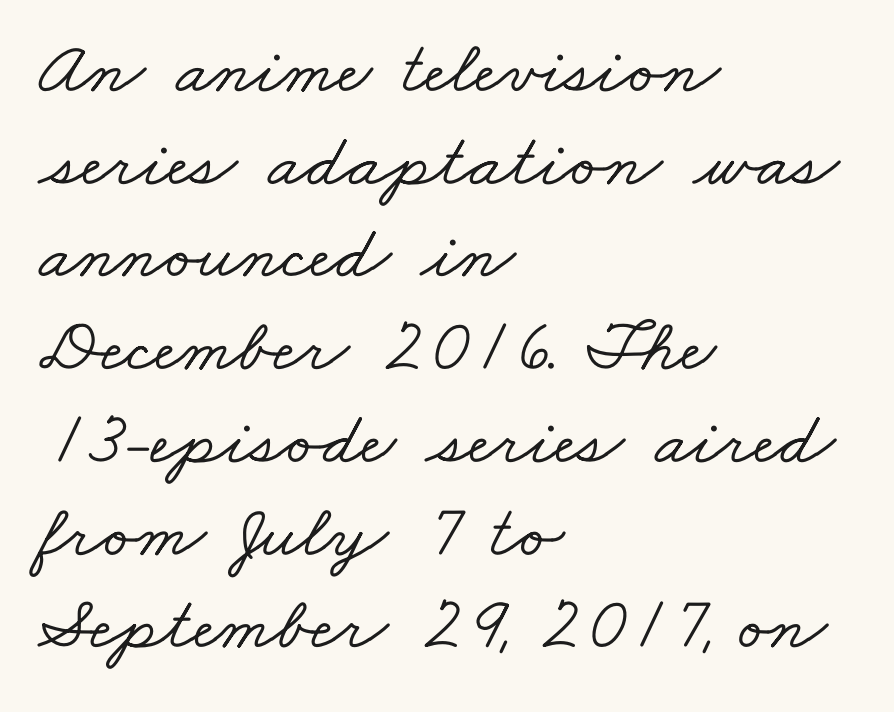
A typesetter would call this proportional, since set widths differ per character. Only glyphs here, with clear space below each row. Notice how the passage keeps a crisp vertical edge on the left only. You could call the tracking neutral — neither tight nor loose. In terms of letterform style, serifs are clearly present.
